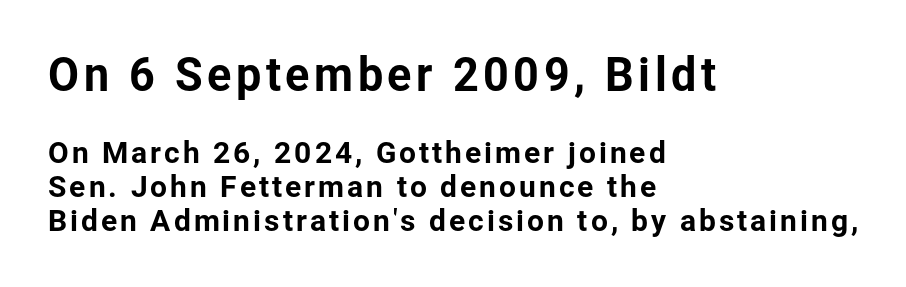
The image shows 45 px sans-serif type, upright; set left-aligned, tight line spacing (1.13x), not underlined; the first (top) block is 1.5x larger; low stroke contrast and a medium x-height.
